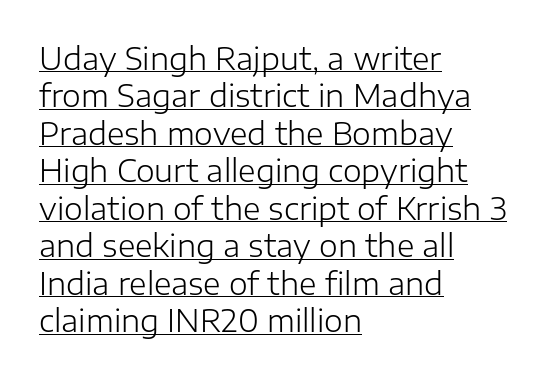
{"serif": "no", "italic": "no", "bold": "no", "weight": "light", "width": "normal", "stroke_contrast": "low", "x_height": "medium", "monospaced": "no", "underline": "yes", "align": "left", "line_spacing": "normal", "line_spacing_ratio": 1.25, "letter_spacing": "normal", "letter_spacing_em": 0.0, "glyph_px": 30}
